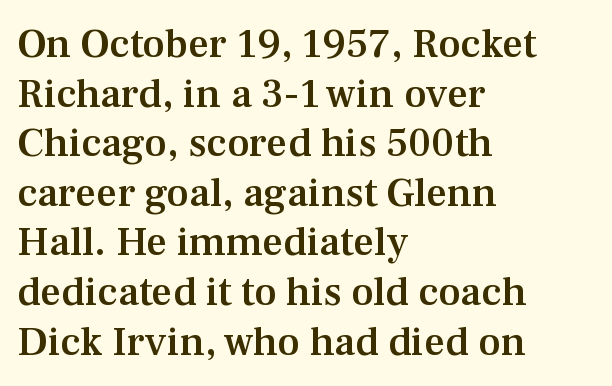
The image shows 41 px semibold serif type, upright; set left-aligned, line spacing 1.21x, normal letter spacing, not underlined; medium stroke contrast and a medium x-height.
